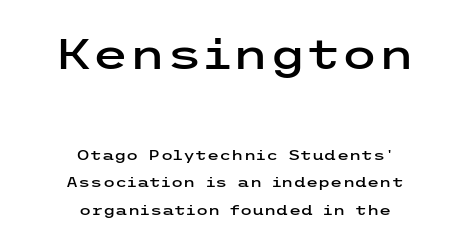
{"serif": "no", "italic": "no", "width": "wide", "stroke_contrast": "low", "x_height": "medium", "underline": "no", "align": "center", "line_spacing": "loose", "line_spacing_ratio": 1.98, "letter_spacing": "normal", "letter_spacing_em": 0.0, "larger_block": "first", "size_ratio": 3.0, "glyph_px": 42}
